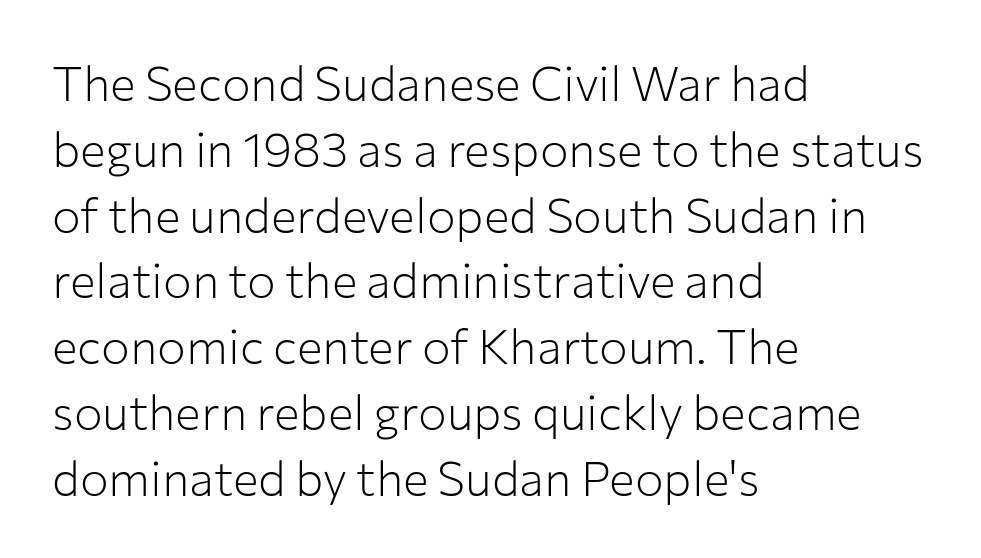
Line beginnings align vertically; line endings do not. The passage shown has conventional tracking throughout. Font category for this specimen: sans-serif. The typography opts for an upright posture over an oblique one.
